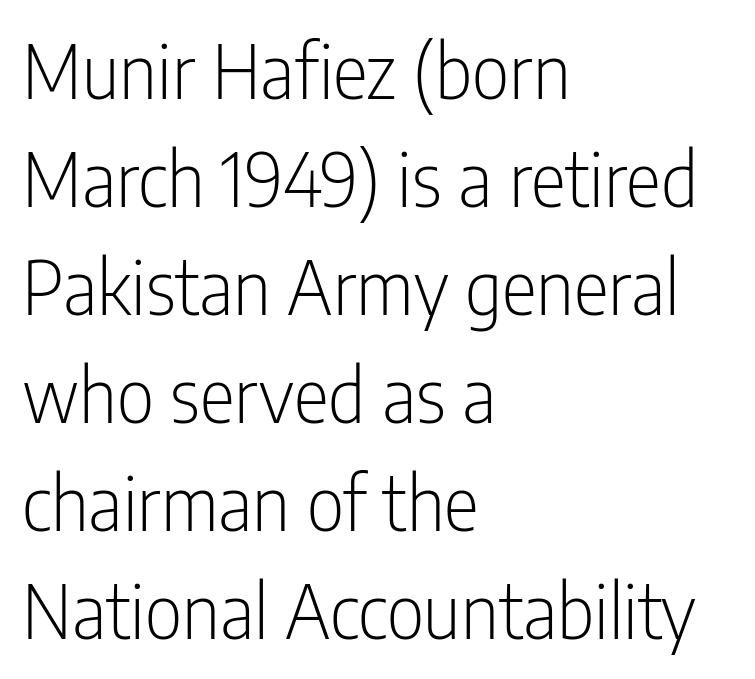
{"serif": "no", "italic": "no", "bold": "no", "weight": "light", "width": "condensed", "stroke_contrast": "low", "x_height": "medium", "monospaced": "no", "underline": "no", "align": "left", "line_spacing": "normal", "line_spacing_ratio": 1.46, "letter_spacing": "normal", "letter_spacing_em": 0.0, "glyph_px": 74}
